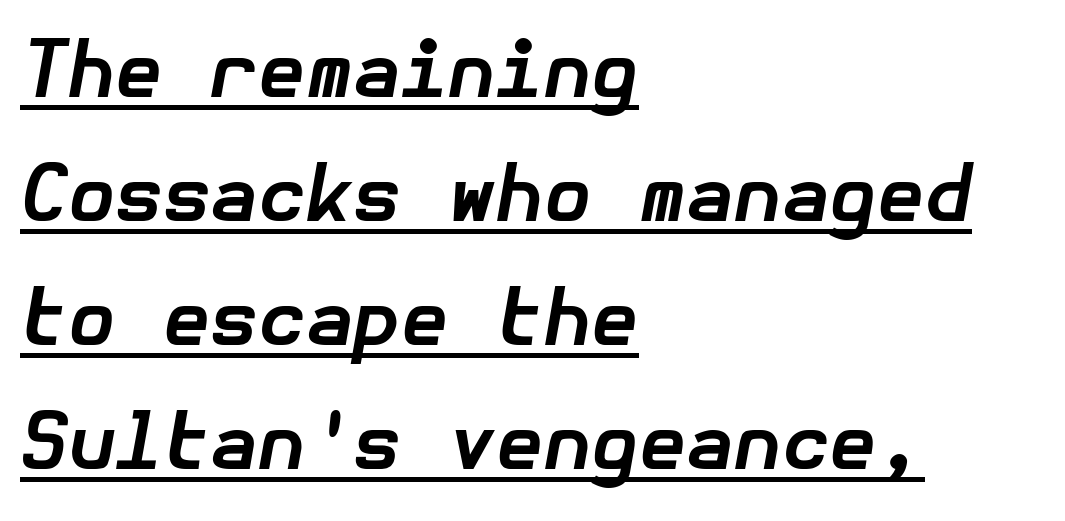
The image shows 77 px bold type, italic (leaning right); set left-aligned, normal line spacing (1.61x), normal letter spacing, underlined; low stroke contrast and a medium x-height.
